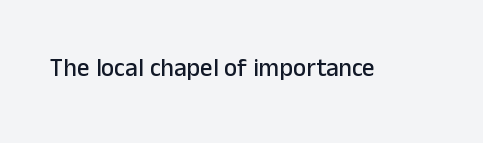
{"italic": "no", "underline": "no", "letter_spacing": "normal", "letter_spacing_em": 0.0, "glyph_px": 25}
